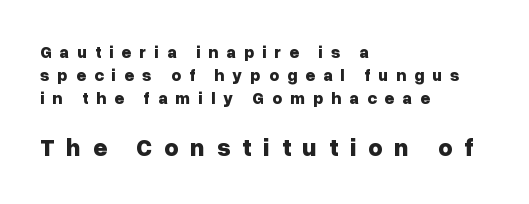
The paragraph has a hard left edge and a soft right edge. The composition opens small and finishes big. Look at the stroke-to-counter ratio: heavy, a bold. Students, observe: this is what conventionally led text looks like. Underline: absent. This rendering widens character spacing well past its baseline value.
